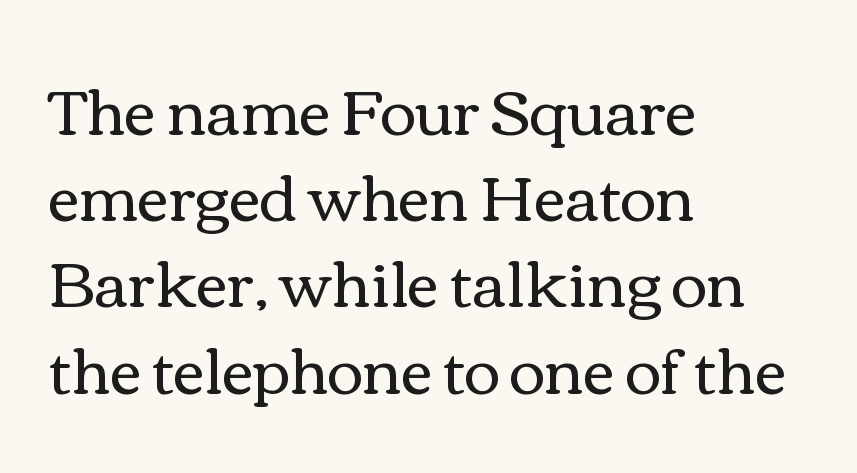
Posture: upright roman. Ink coverage per letter is moderate at most. Evenly set lines give the paragraph a standard silhouette. Here the designer chose a conventional face with non-uniform glyph widths. The passage shown has conventional tracking throughout. The compositor pushed each line to the left boundary.
